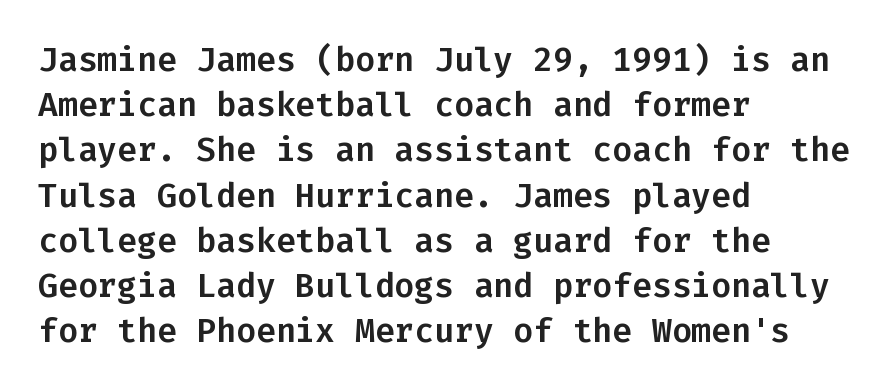
The passage is arranged the way most books set body copy — flush left. Check the space under the baseline: it is left empty. How would I describe the line gaps? Plain and ordinary. This sample uses plain, unmodified letter spacing. Vertical strokes here are truly vertical. Serif or sans? Sans — the stroke terminals are bare.
